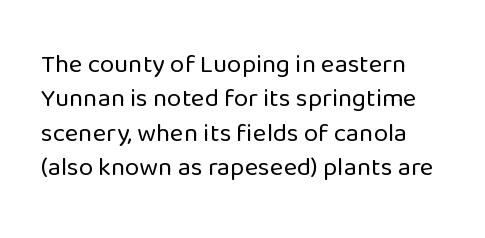
Q: Is the text bold? A: No.
Q: Is the text italic (slanted)? A: No, it is upright.
Q: Is the text underlined? A: No.
Q: Is the spacing between letters normal or unusually wide? A: Normal.
Q: Is the spacing between lines tight, normal or loose? A: Normal.
